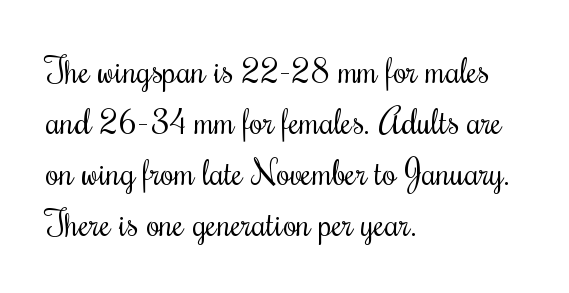
Q: Is the text bold? A: No.
Q: Is the text italic (slanted)? A: Yes.
Q: Is the typeface a serif or a sans-serif typeface? A: Serif.
Q: Is the text underlined? A: No.
Q: How is the paragraph aligned? A: Left-aligned.
Q: Is the spacing between letters normal or unusually wide? A: Normal.
Q: Is the spacing between lines tight, normal or loose? A: Normal.
Q: Width (condensed, normal, or wide)? A: Condensed.
Q: Stroke contrast? A: Medium.
Q: x-height? A: Small.
Q: Monospaced? A: No.
